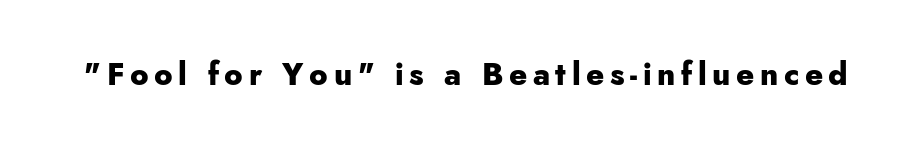
Q: Is the text bold? A: Yes.
Q: Is the text italic (slanted)? A: No, it is upright.
Q: Is the typeface a serif or a sans-serif typeface? A: Sans-serif.
Q: Is the text underlined? A: No.
Q: Width (condensed, normal, or wide)? A: Normal.
Q: Stroke contrast? A: Low.
Q: x-height? A: Small.
Q: Monospaced? A: No.
